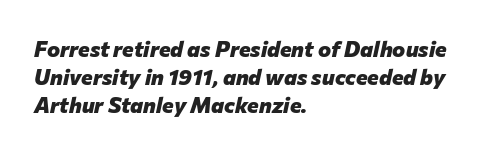
Q: Is the text bold? A: Yes.
Q: Is the text italic (slanted)? A: Yes, it leans right by about 12 degrees.
Q: Is the text underlined? A: No.
Q: How is the paragraph aligned? A: Left-aligned.
Q: Is the spacing between letters normal or unusually wide? A: Normal.
Q: Is the spacing between lines tight, normal or loose? A: Normal.
